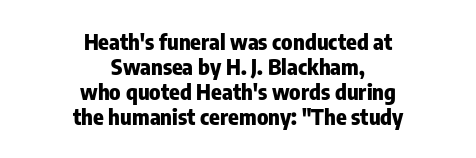
{"italic": "no", "bold": "yes", "underline": "no", "align": "center", "line_spacing": "tight", "line_spacing_ratio": 1.14, "letter_spacing": "normal", "letter_spacing_em": 0.0, "glyph_px": 22}
